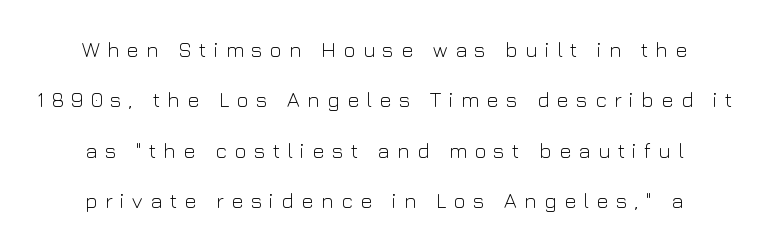
The image shows 21 px text type, upright; set loose line spacing (2.4x), unusually wide letter spacing (+0.35 em), not underlined.
